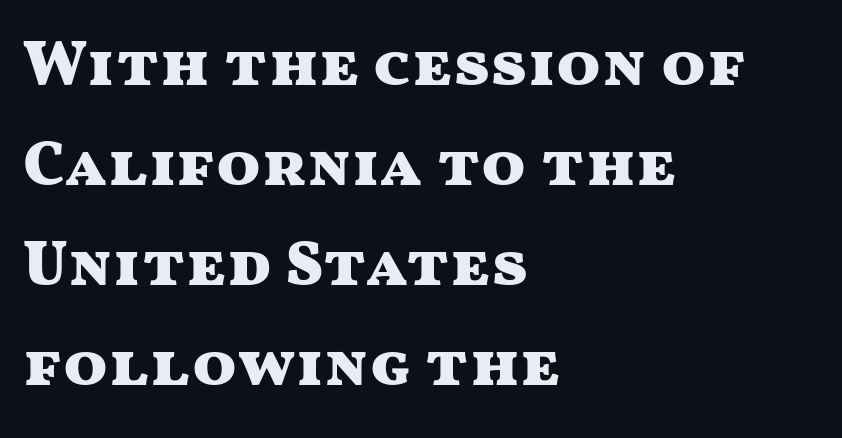
The image shows 65 px heavy, wide sans-serif type, upright; set left-aligned, normal line spacing (1.54x), normal letter spacing, not underlined; medium stroke contrast and a medium x-height.
